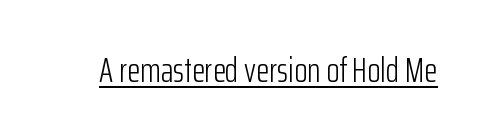
The image shows 34 px light, condensed sans-serif type, upright; set normal letter spacing, underlined; low stroke contrast and a medium x-height.
